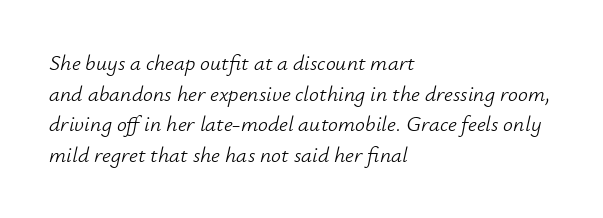
The image shows 22 px text type, italic (leaning right); set left-aligned, normal line spacing (1.39x), normal letter spacing, not underlined.
